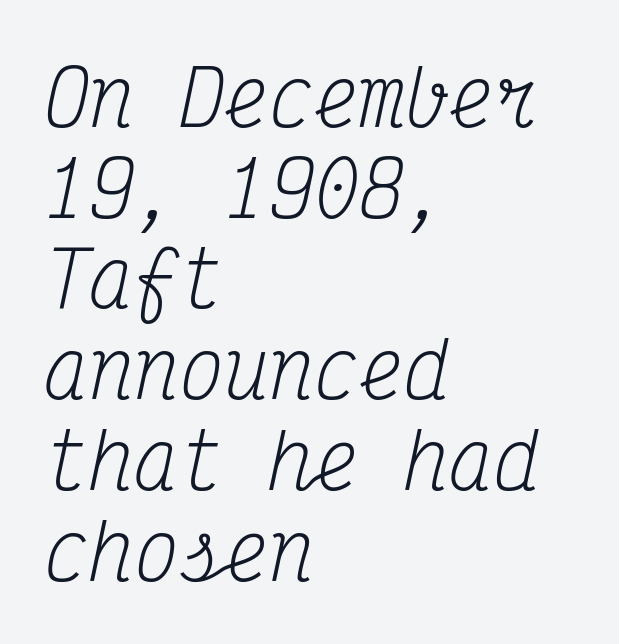
The glyphs look as if they've been sheared to an angle. This rendering employs a face with finishing strokes, i.e., a serif. Honestly, the letter spacing is just normal — you wouldn't notice it. Decoration check: the copy has no underline. Horizontally, the lines are justified to the leading edge only.
